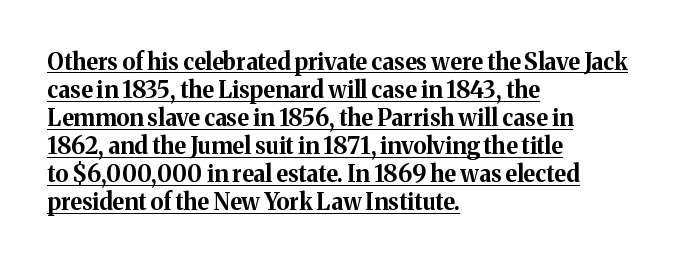
The image shows 23 px bold type, upright; set left-aligned, line spacing 1.22x, normal letter spacing, underlined.
